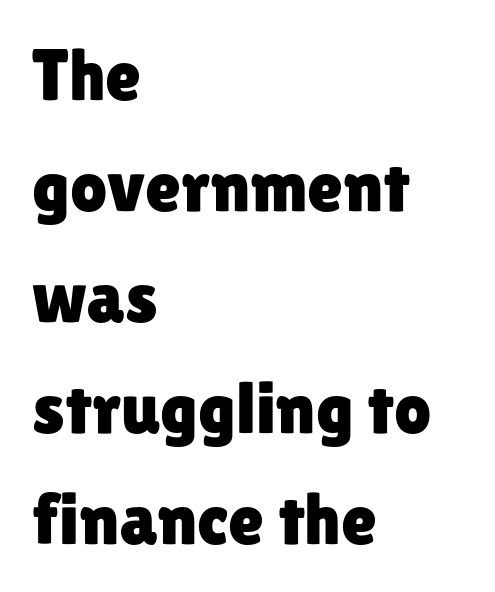
{"serif": "no", "italic": "no", "width": "normal", "stroke_contrast": "low", "x_height": "medium", "monospaced": "no", "underline": "no", "align": "left", "line_spacing": "normal", "line_spacing_ratio": 1.52, "letter_spacing": "normal", "letter_spacing_em": 0.0, "glyph_px": 73}
